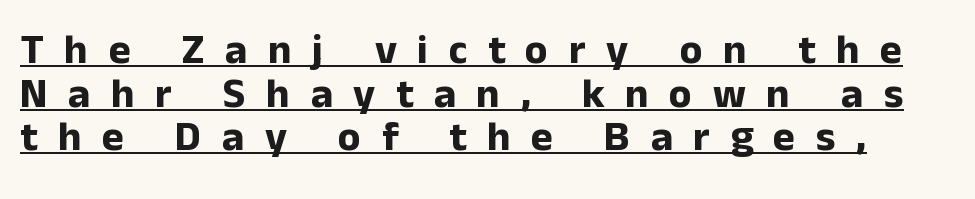
{"serif": "no", "italic": "no", "bold": "yes", "weight": "bold", "width": "normal", "stroke_contrast": "low", "x_height": "medium", "monospaced": "no", "underline": "yes", "line_spacing": "tight", "line_spacing_ratio": 1.04, "letter_spacing": "wide", "letter_spacing_em": 0.49, "glyph_px": 42}
